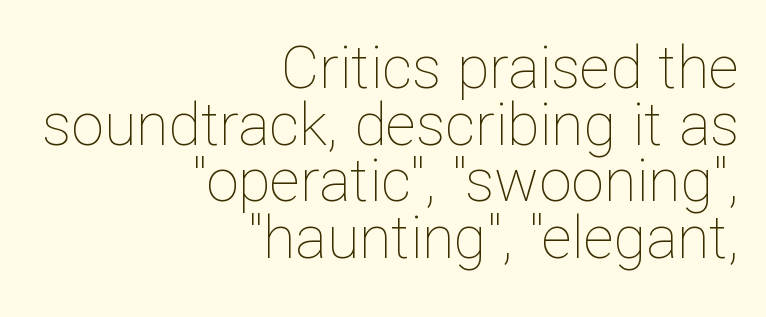
Clear beneath every line of the passage. Short note: letters normally spaced. You can tell it's not italic because the verticals are truly vertical. These lines are rendered in a variable-pitch font.
